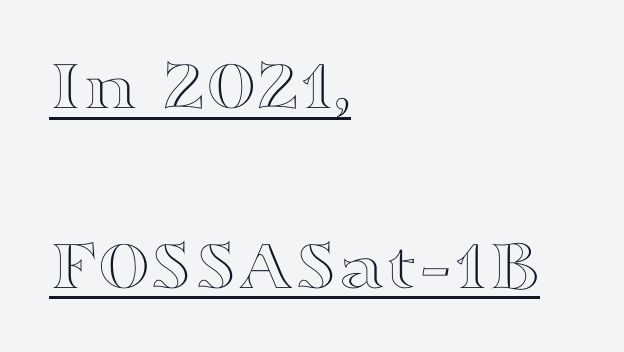
The image shows 73 px wide type, upright; set left-aligned, loose line spacing (2.46x), normal letter spacing, underlined; a medium x-height.
